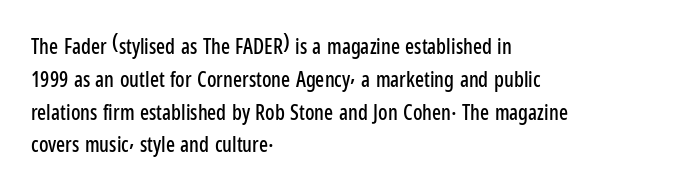
Q: Is the text italic (slanted)? A: No, it is upright.
Q: Is the text underlined? A: No.
Q: How is the paragraph aligned? A: Left-aligned.
Q: Is the spacing between letters normal or unusually wide? A: Normal.
Q: Is the spacing between lines tight, normal or loose? A: Normal.
